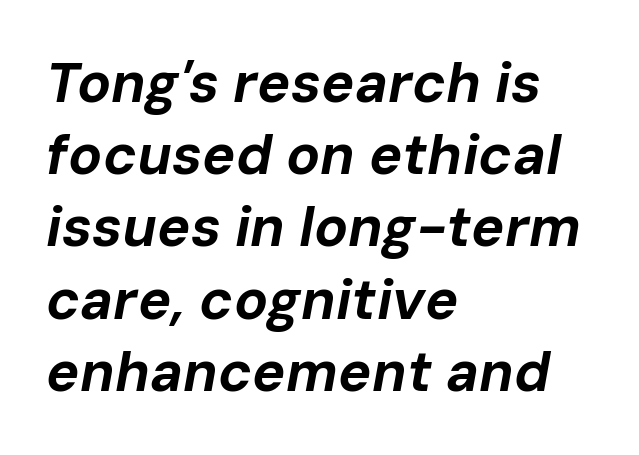
Looks like regular typesetting: each glyph gets only the width it needs. The lines sit at an ordinary, default distance from one another. The passage shown leans; its letterforms are oblique. One-word summary of the alignment: left. No extra tracking has been applied to these lines. Lines of text with bare space underneath.
